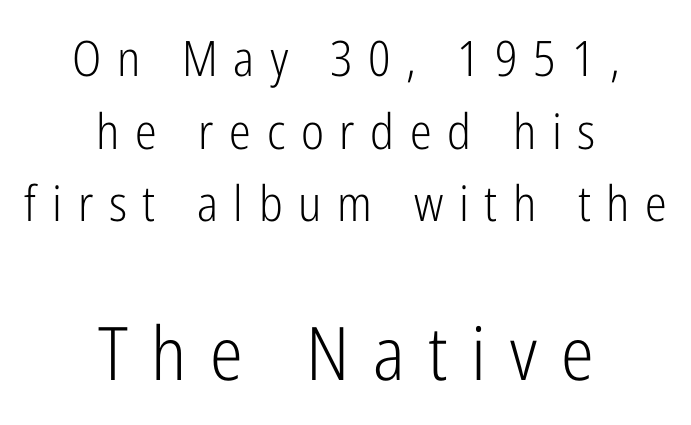
Q: Is the text bold? A: No.
Q: Is the text italic (slanted)? A: No, it is upright.
Q: Is the typeface a serif or a sans-serif typeface? A: Sans-serif.
Q: Is the text underlined? A: No.
Q: How is the paragraph aligned? A: Centered.
Q: Is the spacing between letters normal or unusually wide? A: Unusually wide.
Q: Is the spacing between lines tight, normal or loose? A: Normal.
Q: Which block of text is set in a larger size, the first (top) or the second (bottom)? A: The second (bottom) one.
Q: Width (condensed, normal, or wide)? A: Condensed.
Q: Stroke contrast? A: Low.
Q: x-height? A: Medium.
Q: Monospaced? A: No.
